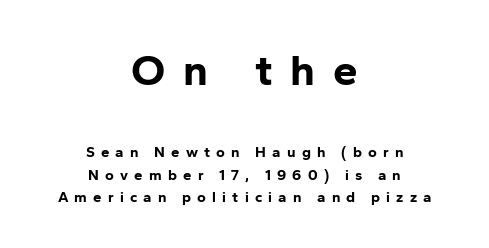
{"serif": "no", "italic": "no", "bold": "yes", "weight": "bold", "width": "normal", "stroke_contrast": "low", "x_height": "medium", "monospaced": "no", "underline": "no", "align": "center", "line_spacing": "normal", "line_spacing_ratio": 1.48, "letter_spacing": "wide", "letter_spacing_em": 0.41, "larger_block": "first", "size_ratio": 2.93, "glyph_px": 44}
